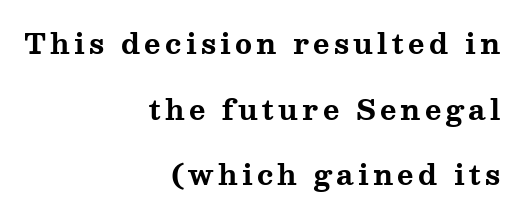
The lettering stays uniformly vertical, giving the passage a roman look. Is this a fixed-width face? No — the glyphs have proportional, varying widths. The glyphs in this specimen are seriffed. Is there much room between lines? Yes — plenty of vertical air separates them. Is the type bold? Yes — the strokes are clearly thick and heavy. The text block is weighted toward the right margin, trailing off unevenly leftward.
